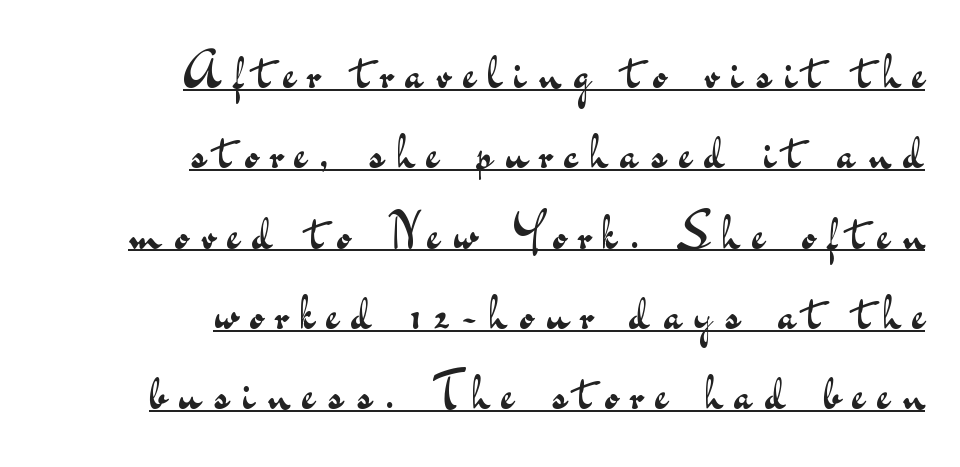
The passage shown is typed in a proportional face where columns would drift. The lines in this sample share a right terminus and differ only in where they begin. Stroke mass is kept to a normal reading level or below. Notice how descenders clear the ascenders below comfortably — that's standard leading.
